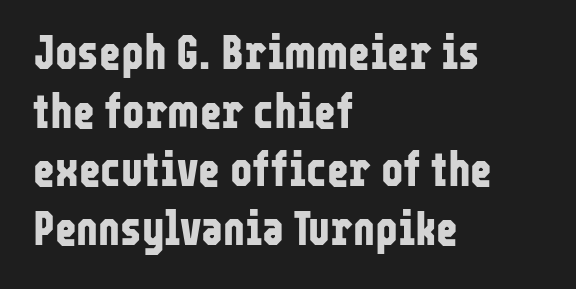
Q: Is the text bold? A: Yes.
Q: Is the text italic (slanted)? A: No, it is upright.
Q: Is the typeface a serif or a sans-serif typeface? A: Sans-serif.
Q: Is the text underlined? A: No.
Q: How is the paragraph aligned? A: Left-aligned.
Q: Is the spacing between letters normal or unusually wide? A: Normal.
Q: Is the spacing between lines tight, normal or loose? A: Normal.
Q: Width (condensed, normal, or wide)? A: Condensed.
Q: Stroke contrast? A: Low.
Q: x-height? A: Medium.
Q: Monospaced? A: No.
